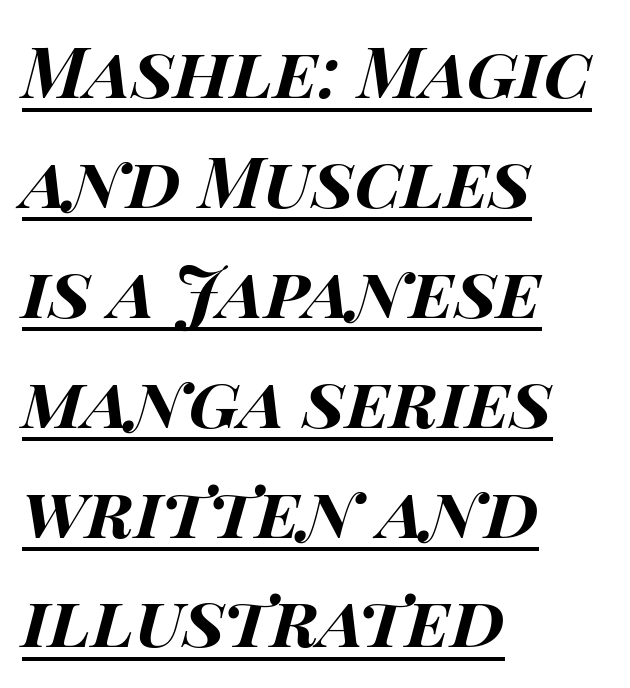
The image shows 70 px bold, wide type, italic (leaning right); set left-aligned, normal line spacing (1.57x), normal letter spacing, underlined; high stroke contrast and a large x-height.
